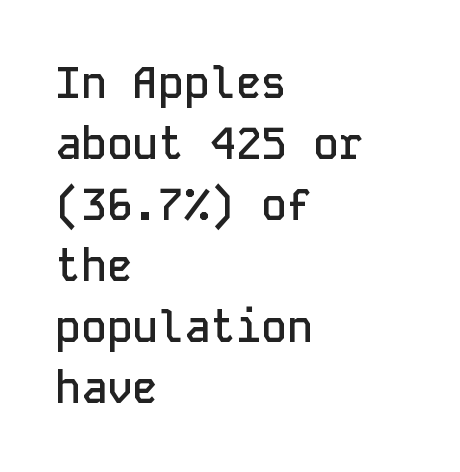
Caption: semibold face, moderately heavy strokes. Decoration check: the copy has no underline. Looks like terminal output: every glyph gets an equal slot. Where is the straight margin? On the left. Examine the stroke ends and you'll find no serifs. In terms of leading, this rendering sits right in the middle.
